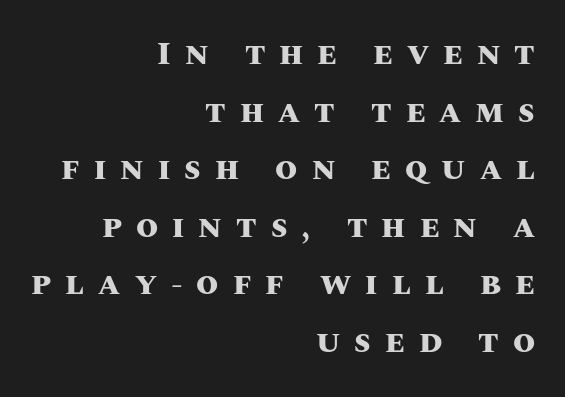
Layout note: lines flush right. Honestly, the letter spacing is so wide it's the main thing you notice. The font is running at its bold setting. Letters rest on an invisible, unmarked baseline. No italicization has been applied; the sample stays upright.
